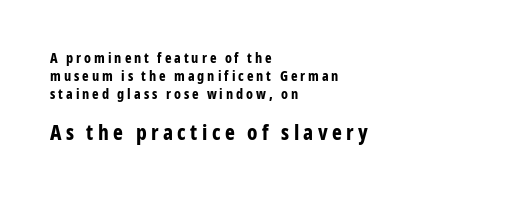
The image shows 21 px bold type, upright; set left-aligned, normal line spacing (1.3x), unusually wide letter spacing (+0.21 em), not underlined; the second (bottom) block is 1.5x larger.
